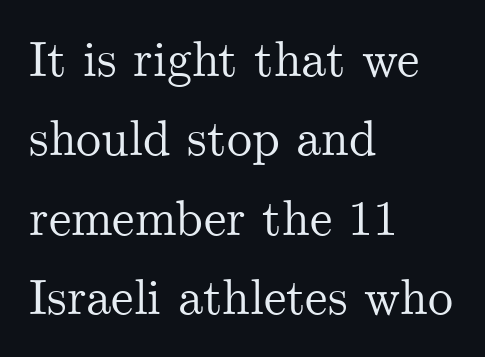
Q: Is the text italic (slanted)? A: No, it is upright.
Q: Is the typeface a serif or a sans-serif typeface? A: Serif.
Q: Is the text underlined? A: No.
Q: How is the paragraph aligned? A: Left-aligned.
Q: Is the spacing between letters normal or unusually wide? A: Normal.
Q: Is the spacing between lines tight, normal or loose? A: Normal.
Q: Width (condensed, normal, or wide)? A: Normal.
Q: Stroke contrast? A: Medium.
Q: x-height? A: Small.
Q: Monospaced? A: No.
